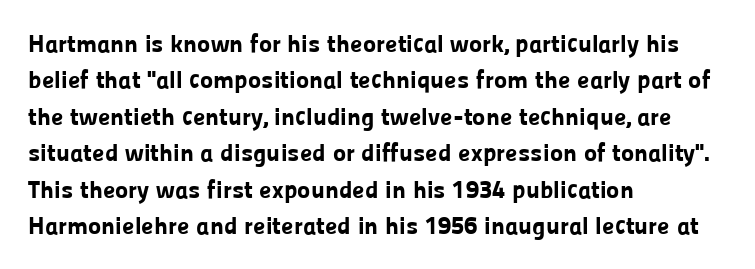
{"italic": "no", "bold": "yes", "underline": "no", "align": "left", "line_spacing": "normal", "line_spacing_ratio": 1.46, "letter_spacing": "normal", "letter_spacing_em": 0.0, "glyph_px": 25}
